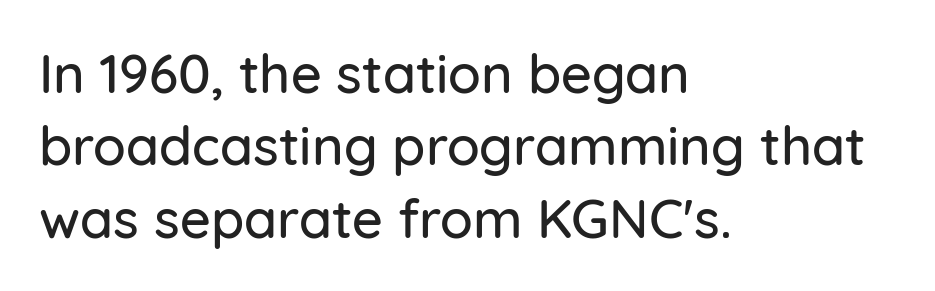
The rag falls on the right side of this text block. Words float on clear page, feet unadorned. Observe the ordinary spacing: letters are neighbours, not strangers. Interline gaps are of average width in this sample. The text was rendered using a sans face with plain stroke endings.
